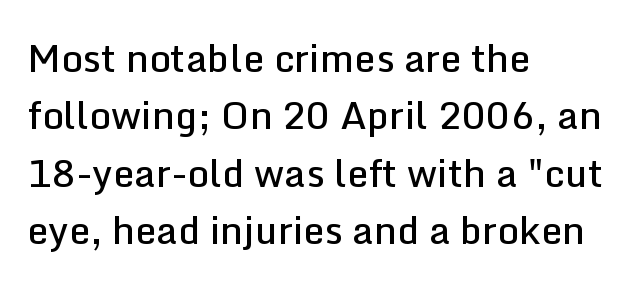
A student would call this left alignment; a typographer would say flush left, rag right. Spacing between characters is what you'd get straight out of the box. What's the leading like? Ordinary, nothing unusual. The face used here is proportionally spaced, like ordinary book or web type. Underlining? Definitely not there. Every letter is mildly thick-stroked: semibold rather than bold.
